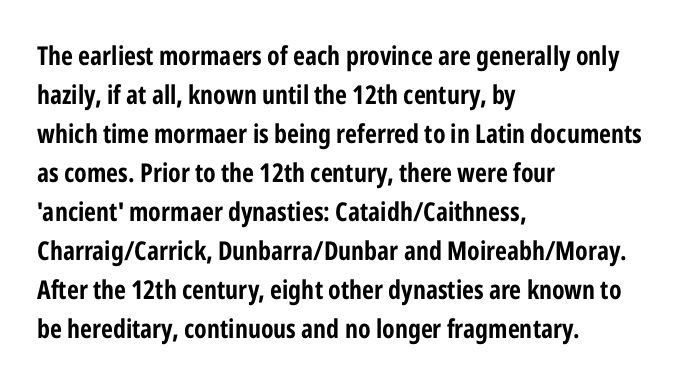
Successive baselines arrive at the customary interval. Nope, not italic — everything's standing straight. Stroke thickness is high; the sample reads as a true bold. Line starts are locked; line ends wander. Clear beneath every line of the passage. The line texture is even and compact thanks to regular tracking.
